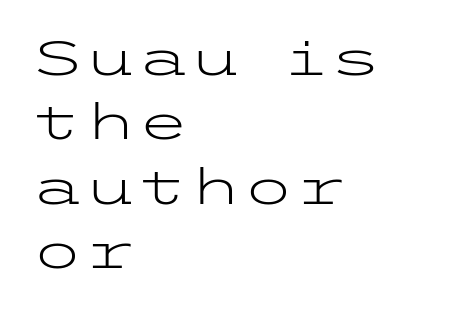
Q: Is the text bold? A: No.
Q: Is the text italic (slanted)? A: No, it is upright.
Q: Is the typeface a serif or a sans-serif typeface? A: Sans-serif.
Q: Is the text underlined? A: No.
Q: How is the paragraph aligned? A: Left-aligned.
Q: Is the spacing between letters normal or unusually wide? A: Normal.
Q: Is the spacing between lines tight, normal or loose? A: Normal.
Q: Width (condensed, normal, or wide)? A: Wide.
Q: Stroke contrast? A: Low.
Q: x-height? A: Medium.
